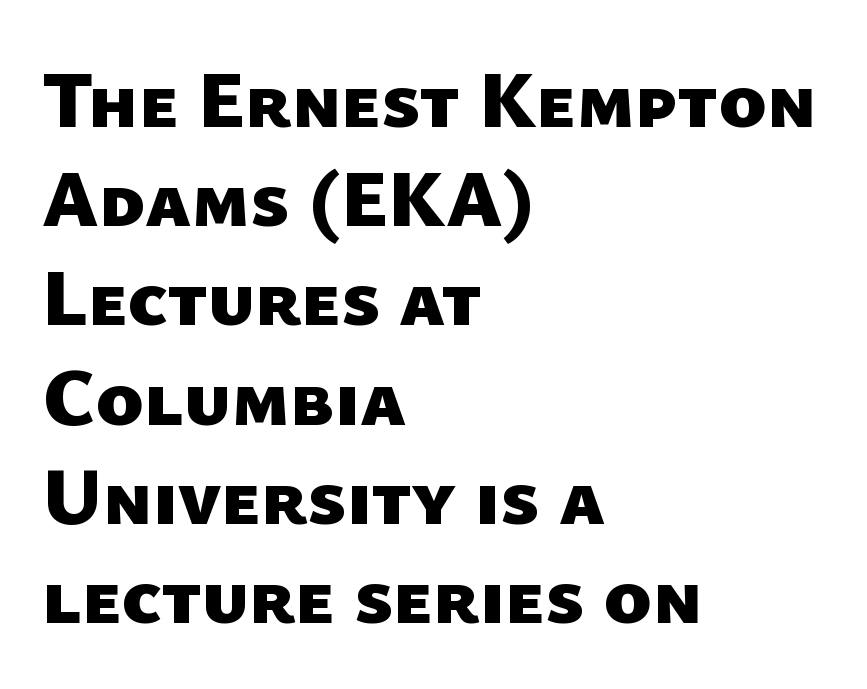
The image shows 80 px heavy sans-serif type; set left-aligned, line spacing 1.24x, normal letter spacing, not underlined; low stroke contrast and a medium x-height.
